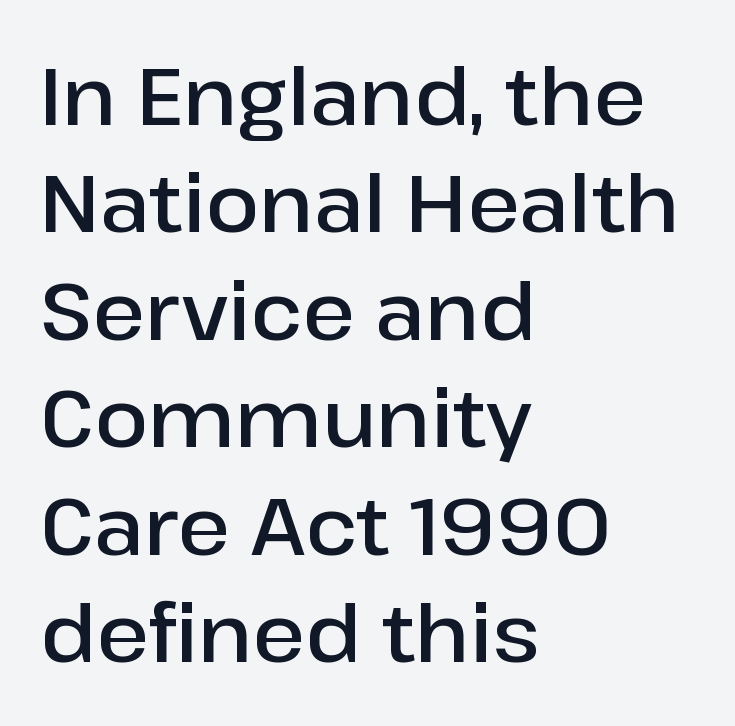
{"serif": "no", "italic": "no", "bold": "semi", "weight": "semibold", "width": "normal", "stroke_contrast": "low", "x_height": "medium", "monospaced": "no", "underline": "no", "align": "left", "line_spacing": "normal", "line_spacing_ratio": 1.36, "letter_spacing": "normal", "letter_spacing_em": 0.0, "glyph_px": 79}
